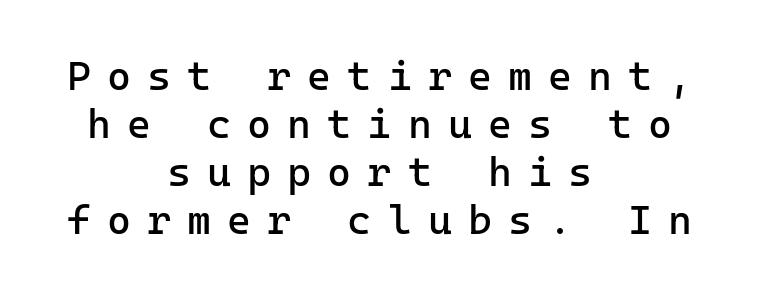
{"serif": "no", "italic": "no", "bold": "no", "weight": "regular", "width": "normal", "stroke_contrast": "low", "x_height": "medium", "monospaced": "yes", "underline": "no", "align": "center", "line_spacing_ratio": 1.17, "letter_spacing": "wide", "letter_spacing_em": 0.39, "glyph_px": 41}
